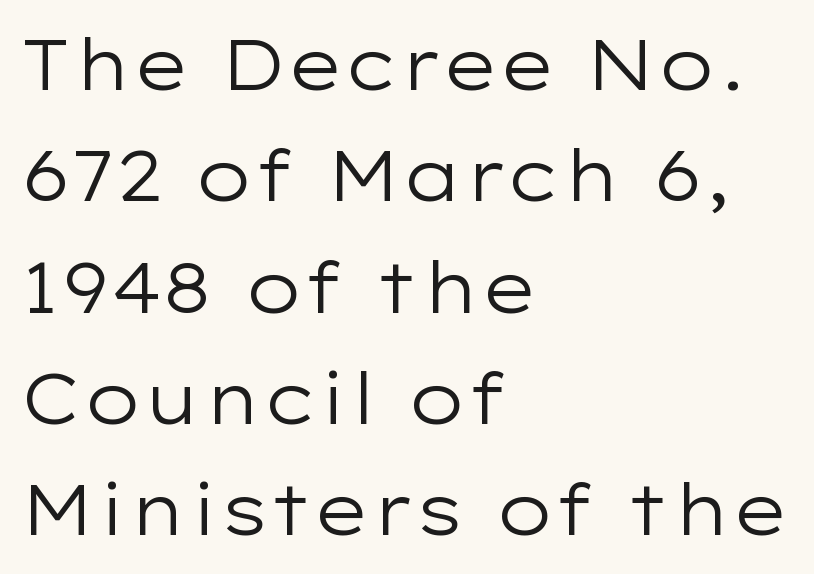
Each word holds together tightly as a unit, with standard inter-letter gaps. These lines are set flush left with a ragged right edge. Letters have the restrained weight of plain body copy at most. A typesetter would label this face a sans. Underlining? Definitely not there. Spacing verdict: proportional, widths tailored to each character.
